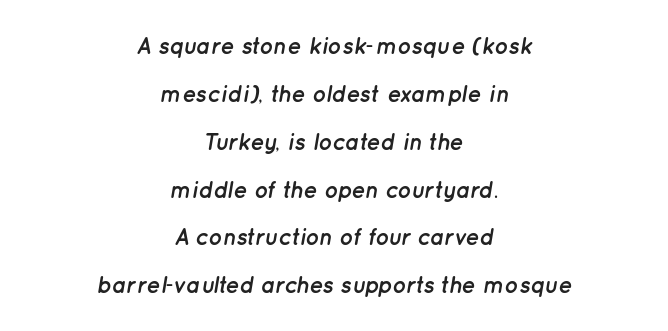
{"italic": "yes", "lean": "right", "slant_degrees": 12, "bold": "yes", "underline": "no", "align": "center", "line_spacing": "loose", "line_spacing_ratio": 2.08, "letter_spacing": "normal", "letter_spacing_em": 0.0, "glyph_px": 23}
